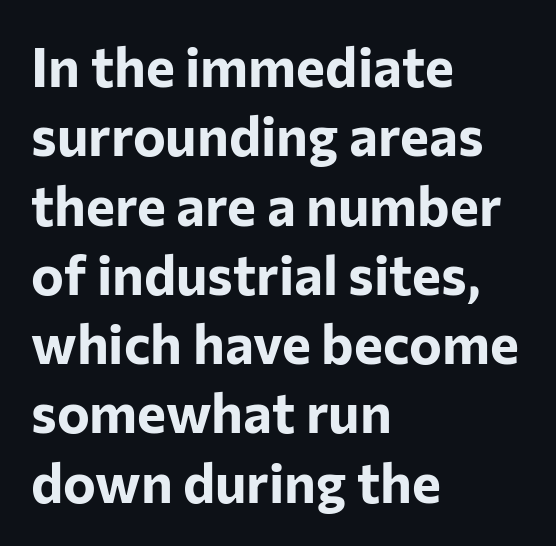
Is there much room between lines? A standard amount, neither cramped nor airy. Leftover space on each line is placed entirely after the last word. A typesetter would mark this as roman, not italic. Students, this is bold: see how much ink each stroke carries.
